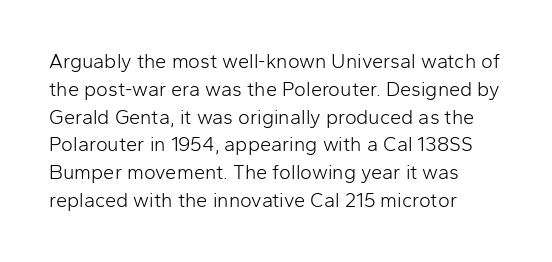
The image shows 20 px text type, upright; set left-aligned, normal line spacing (1.39x), normal letter spacing, not underlined.
